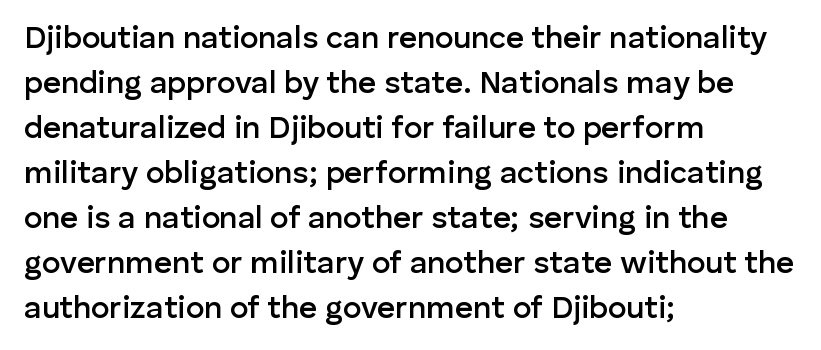
Rendered with straight, roman letterforms. Proportional: the letters do not fall into vertical columns. Left-aligned paragraph, ragged on the right. The specimen omits any rule beneath the text block's lines.
